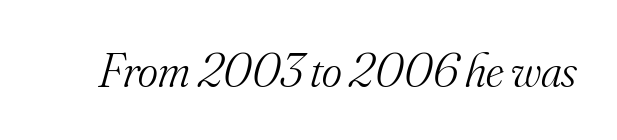
{"serif": "yes", "italic": "yes", "lean": "right", "slant_degrees": 16, "bold": "no", "weight": "light", "width": "normal", "stroke_contrast": "medium", "x_height": "small", "monospaced": "no", "underline": "no", "letter_spacing": "normal", "letter_spacing_em": 0.0, "glyph_px": 48}
